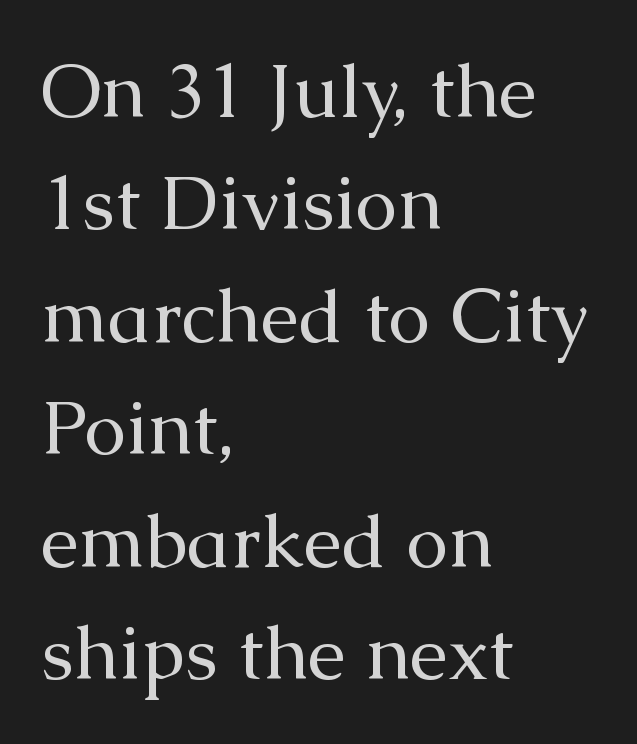
Q: Is the text bold? A: No.
Q: Is the text italic (slanted)? A: No, it is upright.
Q: Is the typeface a serif or a sans-serif typeface? A: Serif.
Q: Is the text underlined? A: No.
Q: How is the paragraph aligned? A: Left-aligned.
Q: Is the spacing between letters normal or unusually wide? A: Normal.
Q: Is the spacing between lines tight, normal or loose? A: Normal.
Q: Width (condensed, normal, or wide)? A: Normal.
Q: Stroke contrast? A: Medium.
Q: x-height? A: Medium.
Q: Monospaced? A: No.
